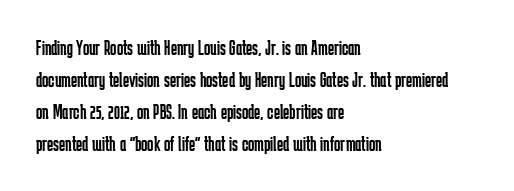
Vertical strokes here are truly vertical. The paragraph has a hard left edge and a soft right edge. The rendering uses a moderate line-height, typical for paragraphs. The cut favours lightness, reaching ordinary text weight at its darkest.
